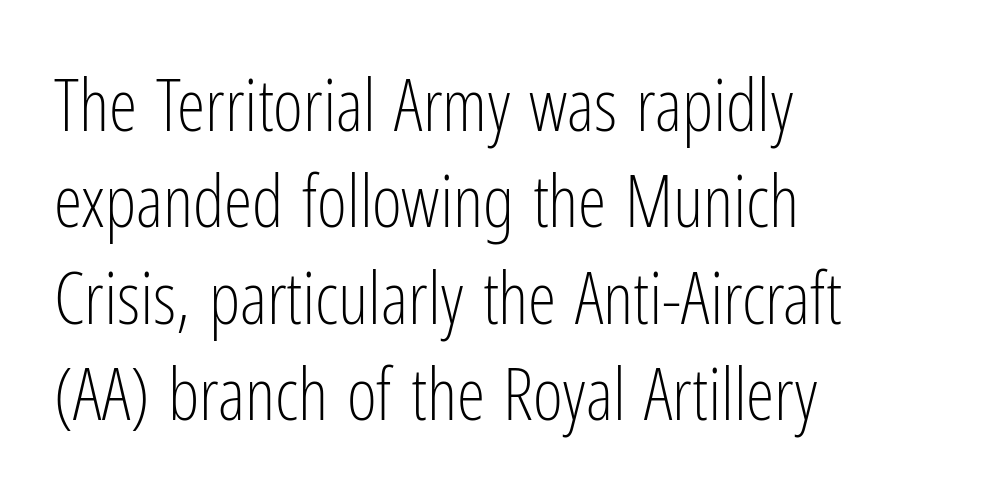
Q: Is the text bold? A: No.
Q: Is the text italic (slanted)? A: No, it is upright.
Q: Is the typeface a serif or a sans-serif typeface? A: Sans-serif.
Q: Is the text underlined? A: No.
Q: How is the paragraph aligned? A: Left-aligned.
Q: Is the spacing between letters normal or unusually wide? A: Normal.
Q: Is the spacing between lines tight, normal or loose? A: Normal.
Q: Width (condensed, normal, or wide)? A: Condensed.
Q: Stroke contrast? A: Low.
Q: x-height? A: Medium.
Q: Monospaced? A: No.
